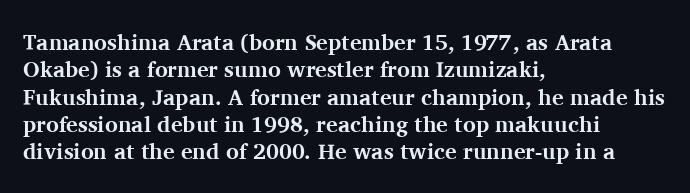
{"italic": "no", "bold": "yes", "underline": "no", "align": "left", "line_spacing_ratio": 1.24, "letter_spacing": "normal", "letter_spacing_em": 0.0, "glyph_px": 22}
